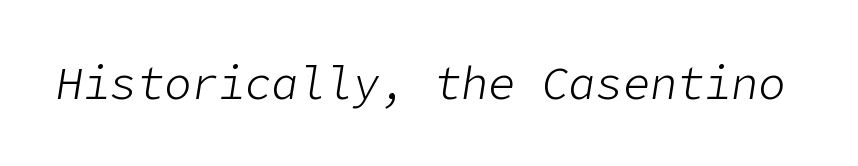
Looking at the ascenders, they clearly lean. Heft: none added — not bold. The baseline area is clear. Glyph-to-glyph distance matches everyday printed text.
